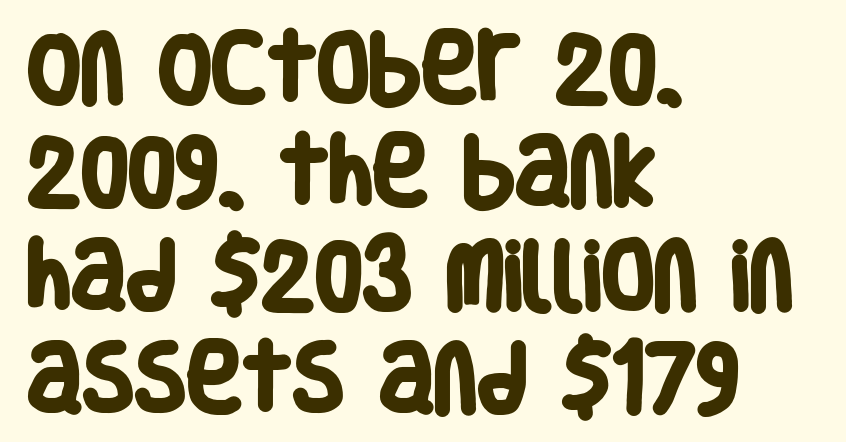
The image shows 76 px heavy, condensed sans-serif type; set left-aligned, normal line spacing (1.36x), normal letter spacing, not underlined; low stroke contrast and a large x-height.
